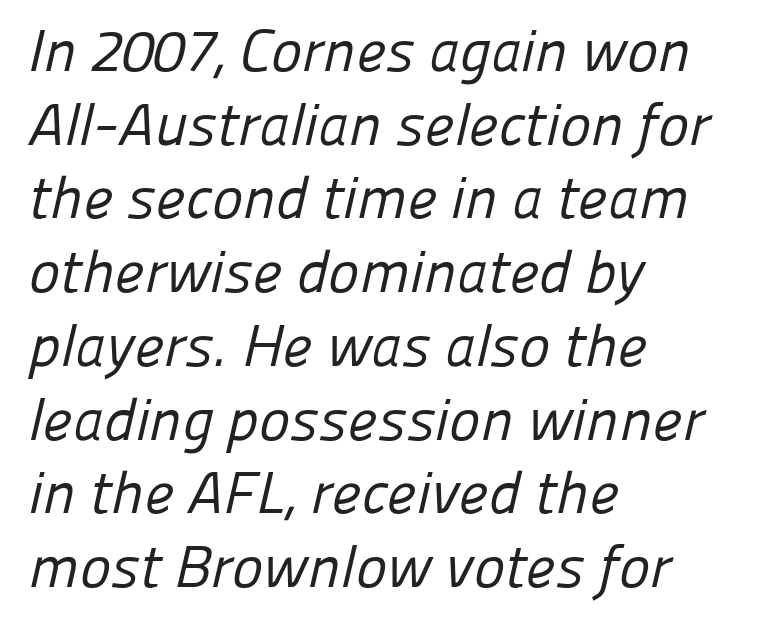
Unmarked baselines from the first word to the last. Nothing unusual about the tracking: characters are spaced as the font intends. Check where the strokes stop: nothing finishes them off — pure sans. The weight would be labelled regular, book, light, or lighter still. The passage shown is typed in a proportional face where columns would drift.
